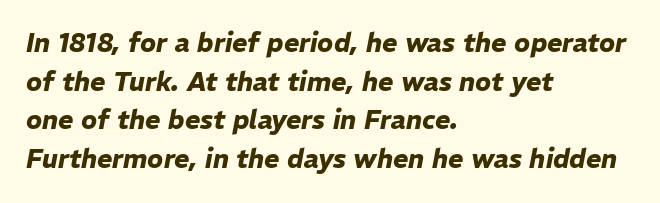
Interline gaps are of average width in this sample. The passage shown leans; its letterforms are oblique. Clear beneath every line of the passage. The paragraph shown leans on its left margin. A typesetter would call this zero additional tracking. As a designer I'd log this as weight 700, bold.
